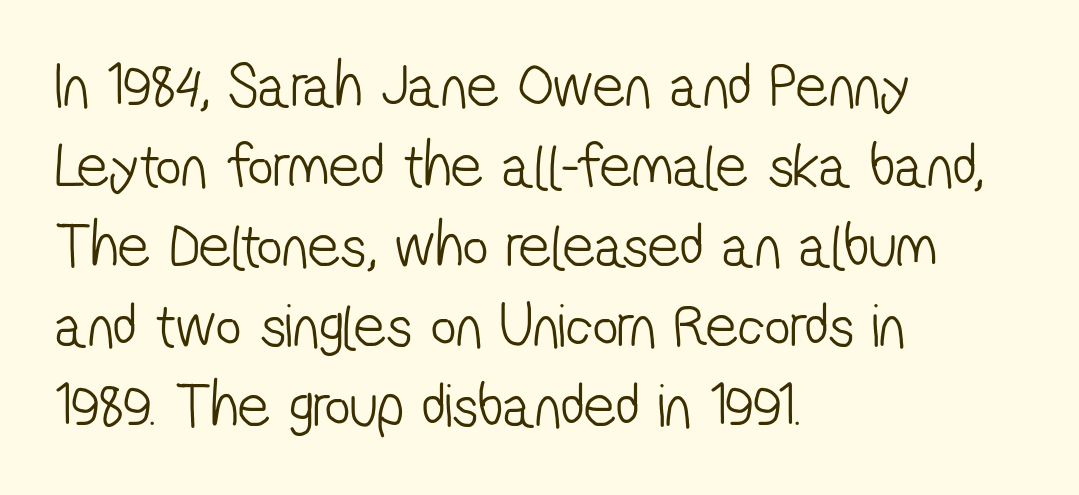
The passage shown stacks its lines at a standard gap. There is no visible air inserted between adjacent glyphs. Type without underlining. All the whitespace from short lines collects on the right. Heaviness? Minimal to ordinary, like unemphasized prose.
